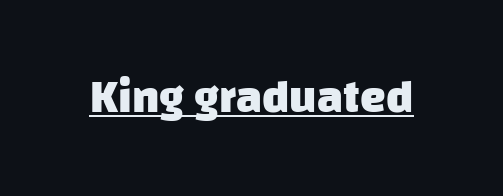
The image shows 46 px heavy sans-serif type; set normal letter spacing, underlined; low stroke contrast and a large x-height.
